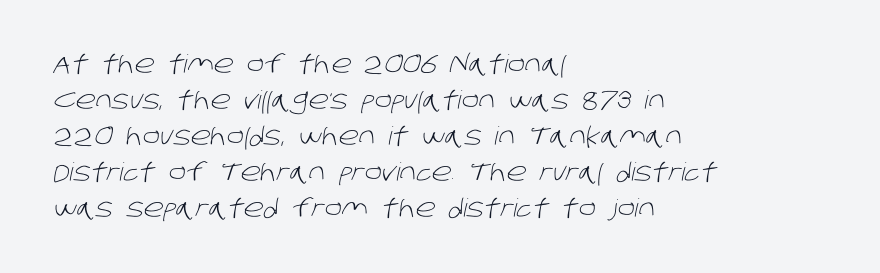
{"bold": "no", "underline": "no", "align": "left", "line_spacing": "normal", "line_spacing_ratio": 1.44, "letter_spacing": "normal", "letter_spacing_em": 0.0, "glyph_px": 25}
